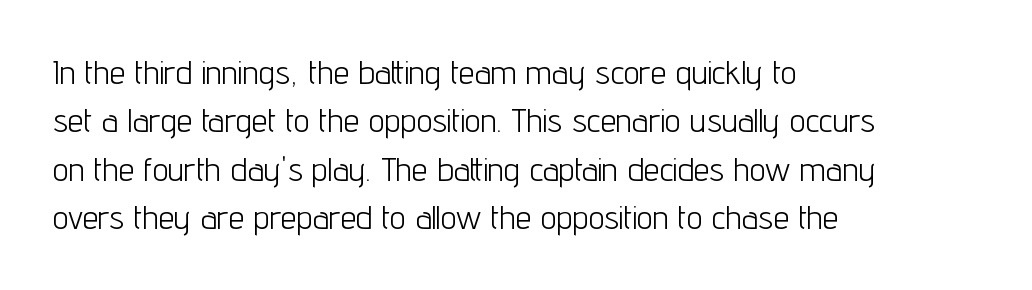
{"serif": "no", "italic": "no", "bold": "no", "weight": "light", "width": "condensed", "stroke_contrast": "low", "x_height": "medium", "monospaced": "no", "underline": "no", "align": "left", "line_spacing": "normal", "line_spacing_ratio": 1.51, "letter_spacing": "normal", "letter_spacing_em": 0.0, "glyph_px": 32}
